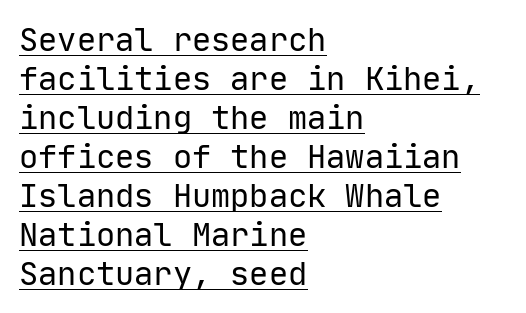
Where is the straight margin? On the left. A sans-serif font was chosen for this passage. Characters remain perfectly vertical along every line. The sample's only ornament is a line tracing under the words. Do the characters align in a grid? Yes, the font is monospaced.
